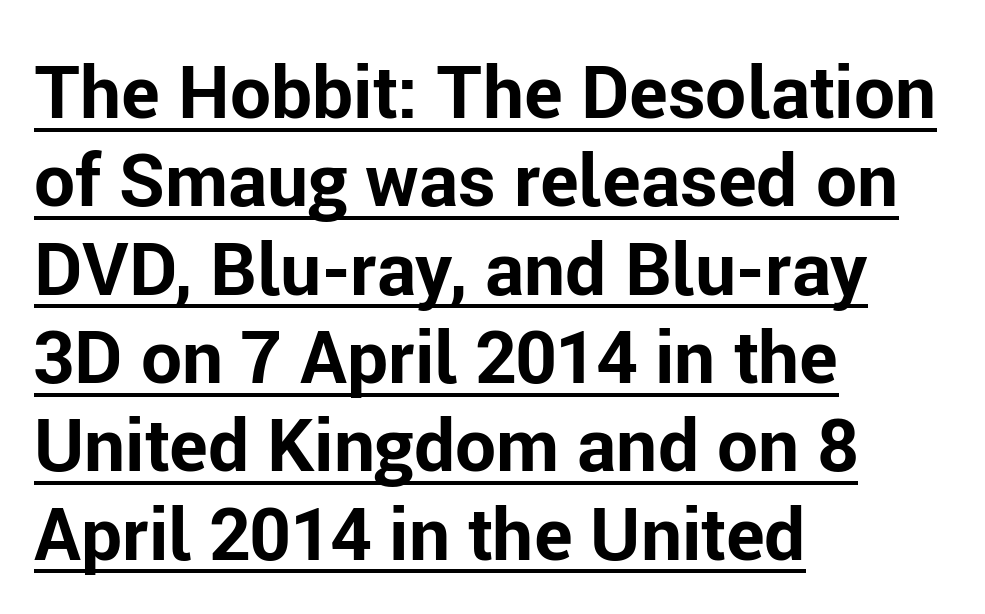
The image shows 73 px bold sans-serif type, upright; set left-aligned, line spacing 1.21x, normal letter spacing, underlined; low stroke contrast and a medium x-height.
